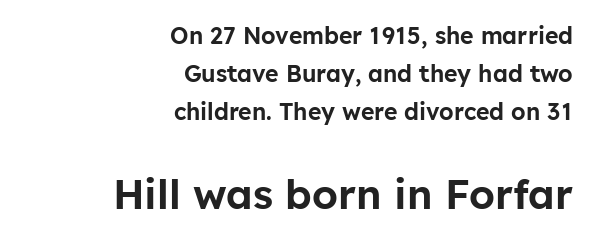
Q: Is the text italic (slanted)? A: No, it is upright.
Q: Is the typeface a serif or a sans-serif typeface? A: Sans-serif.
Q: Is the text underlined? A: No.
Q: How is the paragraph aligned? A: Right-aligned.
Q: Is the spacing between letters normal or unusually wide? A: Normal.
Q: Is the spacing between lines tight, normal or loose? A: Normal.
Q: Which block of text is set in a larger size, the first (top) or the second (bottom)? A: The second (bottom) one.
Q: Width (condensed, normal, or wide)? A: Normal.
Q: Stroke contrast? A: Low.
Q: x-height? A: Medium.
Q: Monospaced? A: No.
